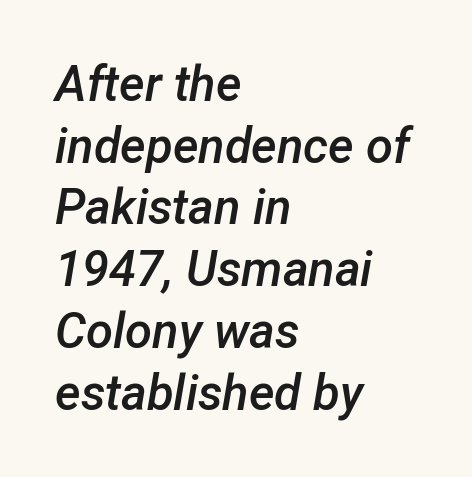
The image shows 49 px semibold type, italic (leaning right); set left-aligned, normal line spacing (1.26x), normal letter spacing, not underlined; low stroke contrast and a medium x-height.
